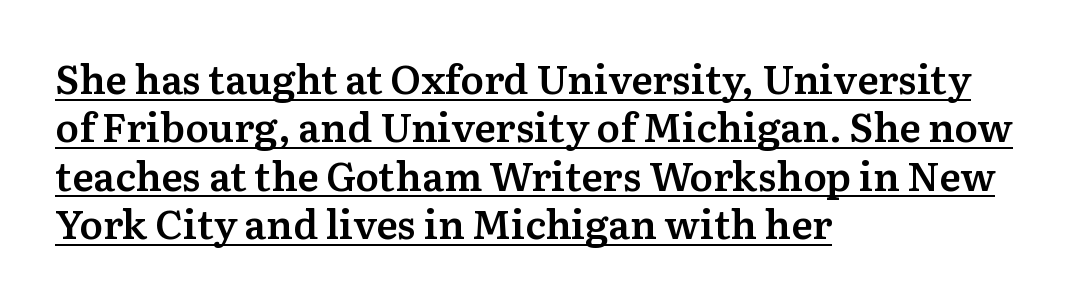
Underline: present. These words are printed semibold, heavier than regular yet not bold. Is there any slant? The stems are plumb. The rag falls on the right side of this text block.
